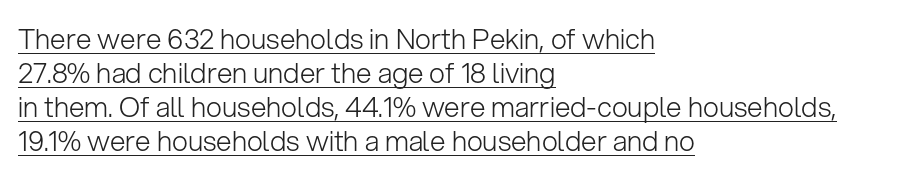
Is the type heavy? It reads as light-to-regular instead. There is no visible air inserted between adjacent glyphs. Rendered with straight, roman letterforms. This sample is left-justified, so line endings fall wherever the words run out. This sample has the flowing, uneven cadence of proportional lettering. Check where the strokes stop: nothing finishes them off — pure sans.
